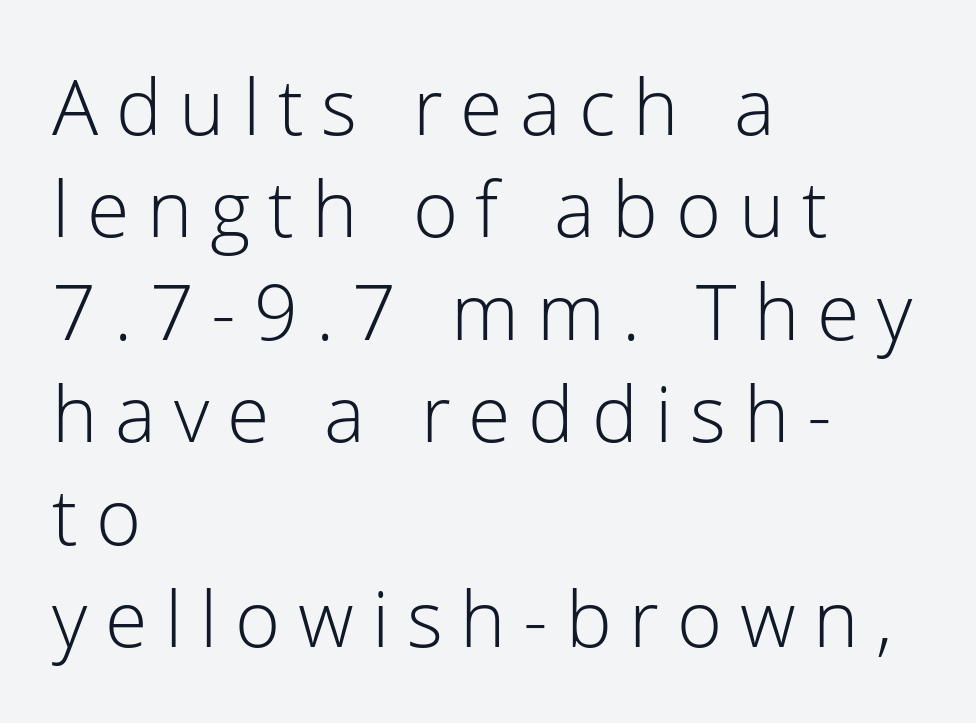
{"serif": "no", "italic": "no", "bold": "no", "weight": "light", "width": "normal", "stroke_contrast": "low", "x_height": "medium", "monospaced": "no", "underline": "no", "align": "left", "line_spacing": "normal", "line_spacing_ratio": 1.33, "letter_spacing": "wide", "letter_spacing_em": 0.23, "glyph_px": 77}
